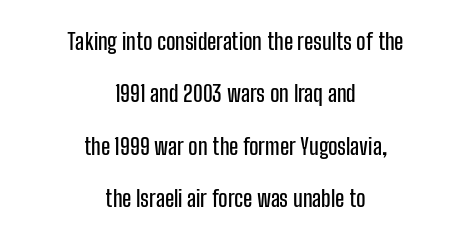
The image shows 22 px text type, upright; set centered, loose line spacing (2.38x), normal letter spacing, not underlined.
